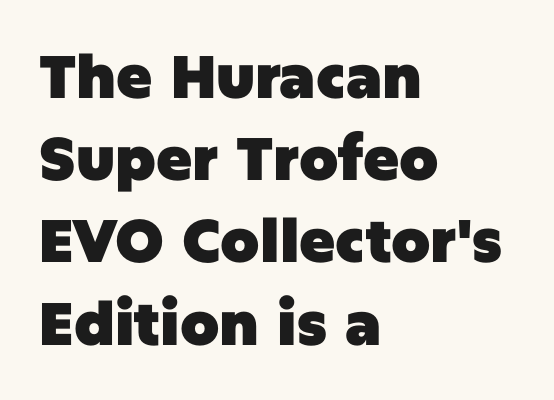
{"serif": "no", "italic": "no", "bold": "yes", "weight": "heavy", "width": "normal", "stroke_contrast": "low", "x_height": "large", "monospaced": "no", "underline": "no", "align": "left", "line_spacing": "normal", "line_spacing_ratio": 1.37, "letter_spacing": "normal", "letter_spacing_em": 0.0, "glyph_px": 60}
